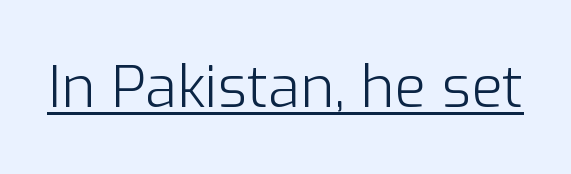
The image shows 58 px light sans-serif type, upright; set normal letter spacing, underlined; low stroke contrast and a medium x-height.
